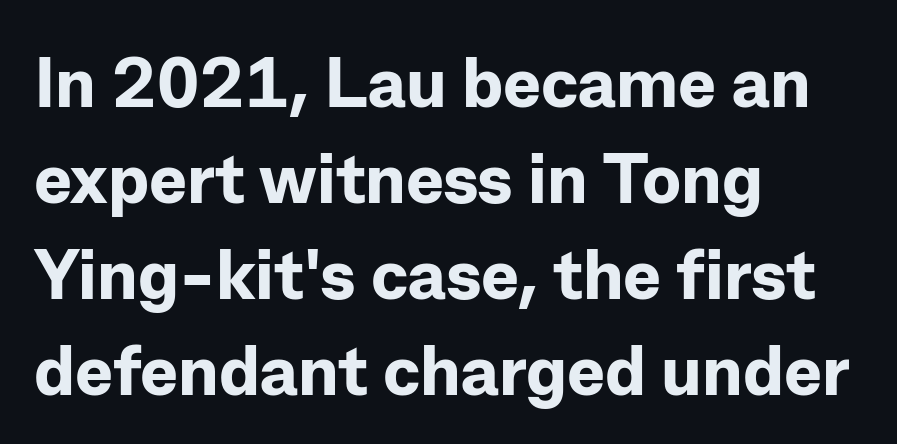
Q: Is the text bold? A: Yes.
Q: Is the text italic (slanted)? A: No, it is upright.
Q: Is the typeface a serif or a sans-serif typeface? A: Sans-serif.
Q: Is the text underlined? A: No.
Q: How is the paragraph aligned? A: Left-aligned.
Q: Is the spacing between letters normal or unusually wide? A: Normal.
Q: Is the spacing between lines tight, normal or loose? A: Normal.
Q: Width (condensed, normal, or wide)? A: Normal.
Q: Stroke contrast? A: Low.
Q: x-height? A: Medium.
Q: Monospaced? A: No.
